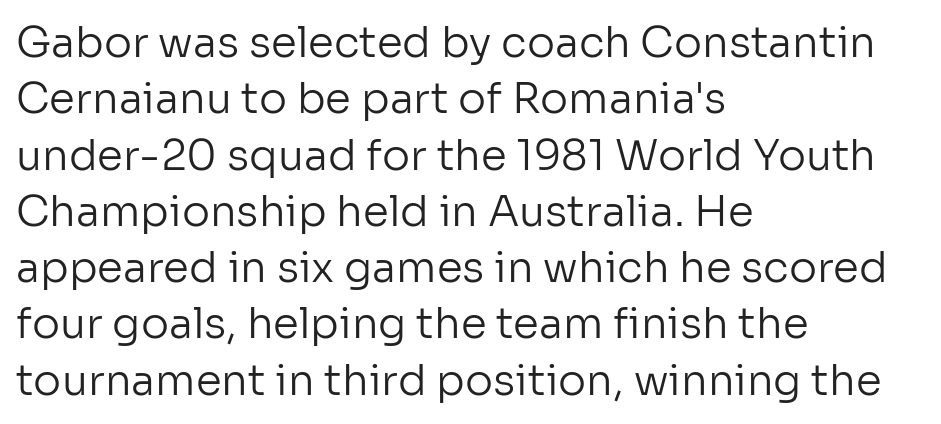
Q: Is the text bold? A: No.
Q: Is the text italic (slanted)? A: No, it is upright.
Q: Is the typeface a serif or a sans-serif typeface? A: Sans-serif.
Q: Is the text underlined? A: No.
Q: How is the paragraph aligned? A: Left-aligned.
Q: Is the spacing between letters normal or unusually wide? A: Normal.
Q: Is the spacing between lines tight, normal or loose? A: Normal.
Q: Width (condensed, normal, or wide)? A: Normal.
Q: Stroke contrast? A: Low.
Q: x-height? A: Medium.
Q: Monospaced? A: No.
